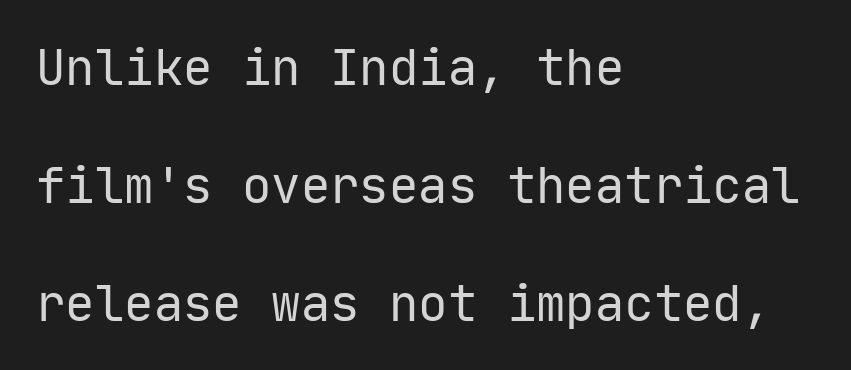
Q: Is the text bold? A: No.
Q: Is the text italic (slanted)? A: No, it is upright.
Q: Is the typeface a serif or a sans-serif typeface? A: Sans-serif.
Q: Is the text underlined? A: No.
Q: How is the paragraph aligned? A: Left-aligned.
Q: Is the spacing between letters normal or unusually wide? A: Normal.
Q: Is the spacing between lines tight, normal or loose? A: Loose.
Q: Width (condensed, normal, or wide)? A: Normal.
Q: Stroke contrast? A: Low.
Q: x-height? A: Medium.
Q: Monospaced? A: Yes.
